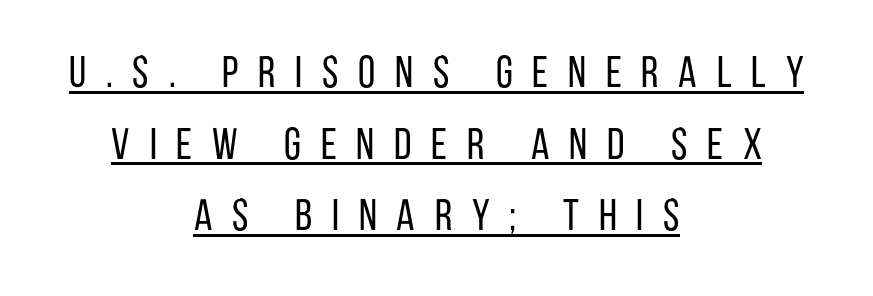
{"serif": "no", "italic": "no", "bold": "no", "weight": "regular", "width": "condensed", "stroke_contrast": "low", "x_height": "large", "monospaced": "no", "underline": "yes", "align": "center", "line_spacing": "normal", "line_spacing_ratio": 1.63, "letter_spacing": "wide", "letter_spacing_em": 0.45, "glyph_px": 44}
